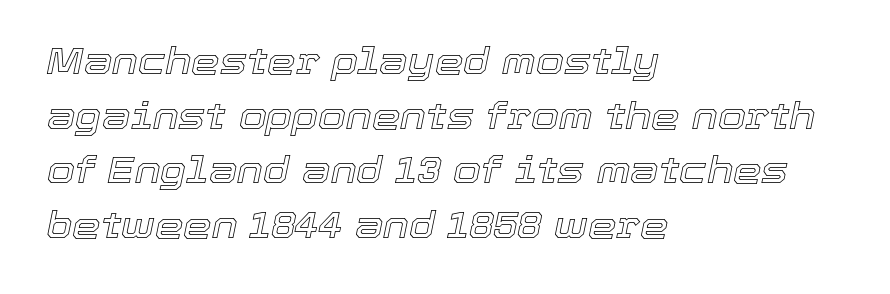
Q: Is the text italic (slanted)? A: Yes, it leans right by about 12 degrees.
Q: Is the text underlined? A: No.
Q: How is the paragraph aligned? A: Left-aligned.
Q: Is the spacing between letters normal or unusually wide? A: Normal.
Q: Is the spacing between lines tight, normal or loose? A: Normal.
Q: Width (condensed, normal, or wide)? A: Normal.
Q: x-height? A: Medium.
Q: Monospaced? A: No.
